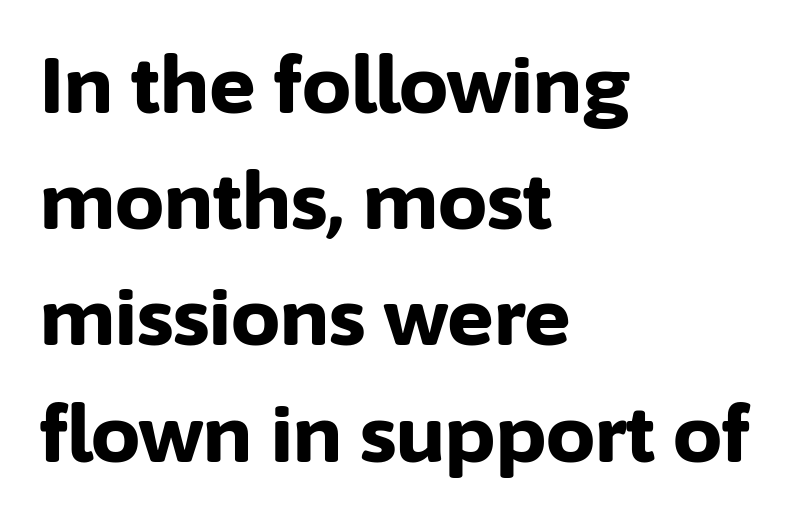
Q: Is the text bold? A: Yes.
Q: Is the text italic (slanted)? A: No, it is upright.
Q: Is the typeface a serif or a sans-serif typeface? A: Sans-serif.
Q: Is the text underlined? A: No.
Q: How is the paragraph aligned? A: Left-aligned.
Q: Is the spacing between letters normal or unusually wide? A: Normal.
Q: Is the spacing between lines tight, normal or loose? A: Normal.
Q: Width (condensed, normal, or wide)? A: Normal.
Q: Stroke contrast? A: Low.
Q: x-height? A: Medium.
Q: Monospaced? A: No.
